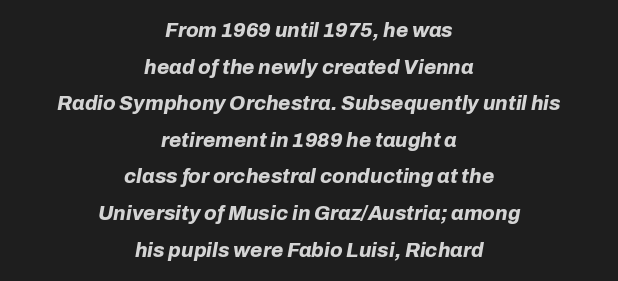
The image shows 20 px bold type, italic (leaning right); set centered, line spacing 1.83x, normal letter spacing, not underlined.
